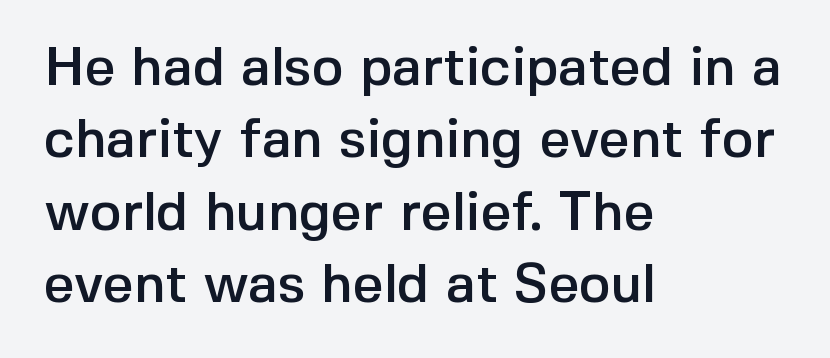
Q: Is the text italic (slanted)? A: No, it is upright.
Q: Is the typeface a serif or a sans-serif typeface? A: Sans-serif.
Q: Is the text underlined? A: No.
Q: How is the paragraph aligned? A: Left-aligned.
Q: Is the spacing between letters normal or unusually wide? A: Normal.
Q: Is the spacing between lines tight, normal or loose? A: Normal.
Q: Width (condensed, normal, or wide)? A: Normal.
Q: x-height? A: Medium.
Q: Monospaced? A: No.
